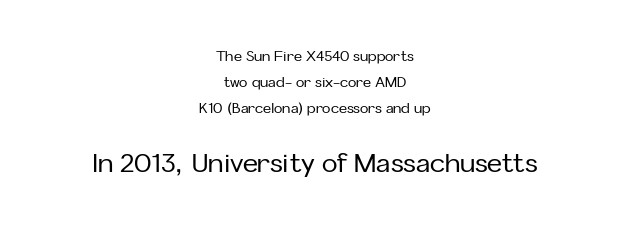
{"italic": "no", "underline": "no", "align": "center", "line_spacing_ratio": 1.85, "letter_spacing": "normal", "letter_spacing_em": 0.0, "larger_block": "second", "size_ratio": 1.86, "glyph_px": 26}
